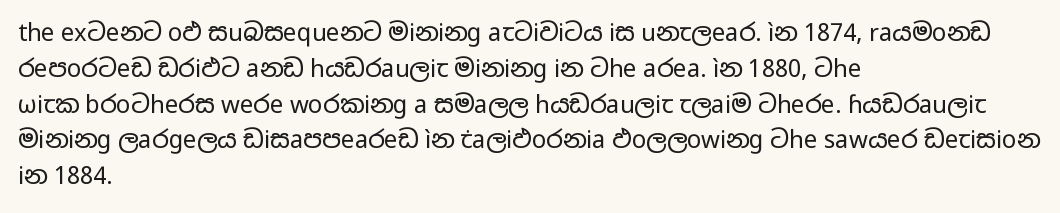
The image shows 24 px text type, upright; set left-aligned, normal line spacing (1.49x), normal letter spacing, not underlined.
